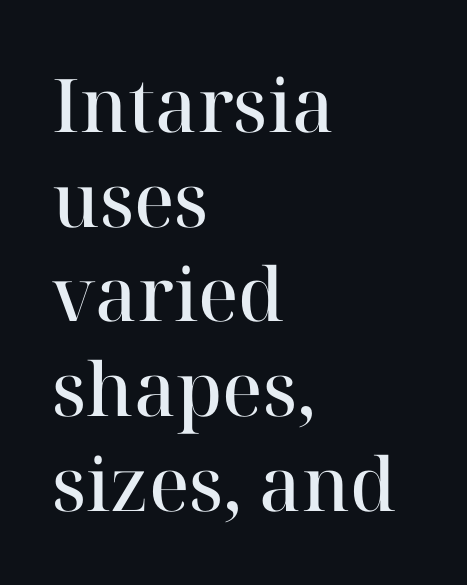
Is the type bold? Partly — it's a semibold, heavier than regular but not fully bold. The passage shown is typed in a proportional face where columns would drift. This sample is left-justified, so line endings fall wherever the words run out. Honestly, the letter spacing is just normal — you wouldn't notice it.
